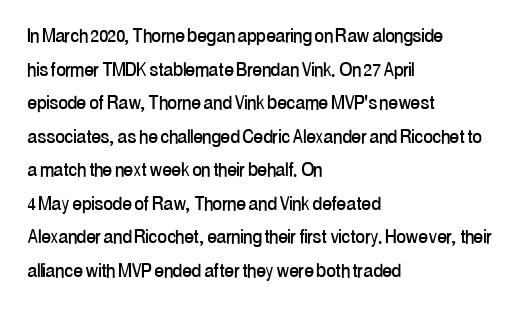
{"italic": "no", "underline": "no", "align": "left", "line_spacing": "normal", "line_spacing_ratio": 1.46, "letter_spacing": "normal", "letter_spacing_em": 0.0, "glyph_px": 23}
